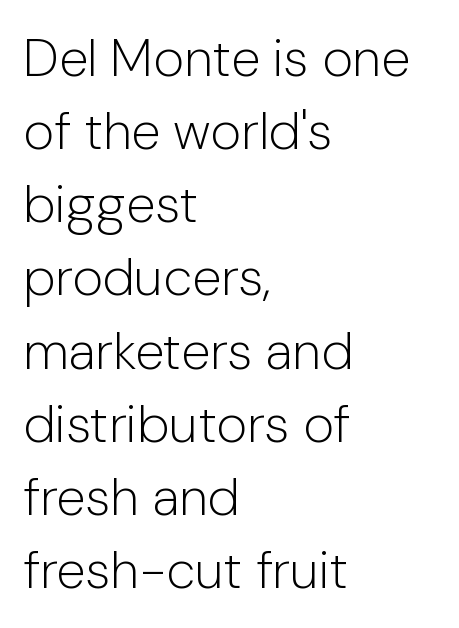
Q: Is the text bold? A: No.
Q: Is the text italic (slanted)? A: No, it is upright.
Q: Is the typeface a serif or a sans-serif typeface? A: Sans-serif.
Q: Is the text underlined? A: No.
Q: How is the paragraph aligned? A: Left-aligned.
Q: Is the spacing between letters normal or unusually wide? A: Normal.
Q: Is the spacing between lines tight, normal or loose? A: Normal.
Q: Width (condensed, normal, or wide)? A: Normal.
Q: Stroke contrast? A: Low.
Q: x-height? A: Medium.
Q: Monospaced? A: No.
